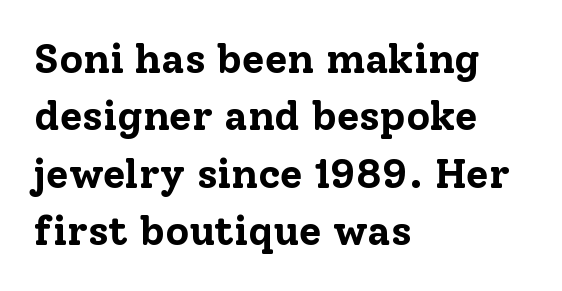
Q: Is the text bold? A: Yes.
Q: Is the text italic (slanted)? A: No, it is upright.
Q: Is the typeface a serif or a sans-serif typeface? A: Serif.
Q: Is the text underlined? A: No.
Q: How is the paragraph aligned? A: Left-aligned.
Q: Is the spacing between letters normal or unusually wide? A: Normal.
Q: Is the spacing between lines tight, normal or loose? A: Normal.
Q: Width (condensed, normal, or wide)? A: Normal.
Q: Stroke contrast? A: Low.
Q: x-height? A: Medium.
Q: Monospaced? A: No.
